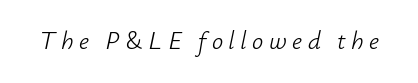
{"italic": "yes", "lean": "right", "slant_degrees": 12, "bold": "no", "underline": "no", "letter_spacing": "wide", "letter_spacing_em": 0.22, "glyph_px": 25}
